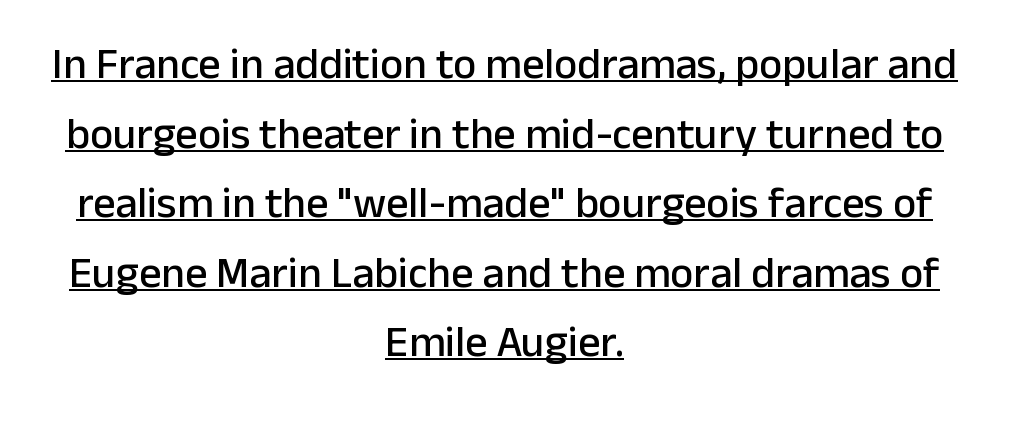
Q: Is the text italic (slanted)? A: No, it is upright.
Q: Is the typeface a serif or a sans-serif typeface? A: Sans-serif.
Q: Is the text underlined? A: Yes.
Q: How is the paragraph aligned? A: Centered.
Q: Is the spacing between letters normal or unusually wide? A: Normal.
Q: Is the spacing between lines tight, normal or loose? A: Normal.
Q: Width (condensed, normal, or wide)? A: Normal.
Q: Stroke contrast? A: Low.
Q: x-height? A: Medium.
Q: Monospaced? A: No.
